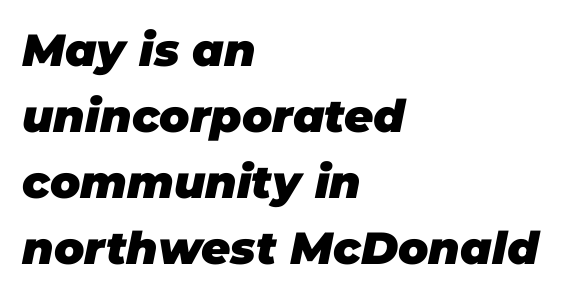
The image shows 45 px heavy type, italic (leaning right); set left-aligned, normal line spacing (1.47x), normal letter spacing, not underlined; low stroke contrast and a large x-height.
